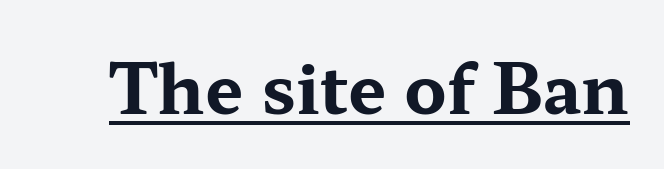
The image shows 68 px bold, wide serif type, upright; set normal letter spacing, underlined; medium stroke contrast and a medium x-height.
